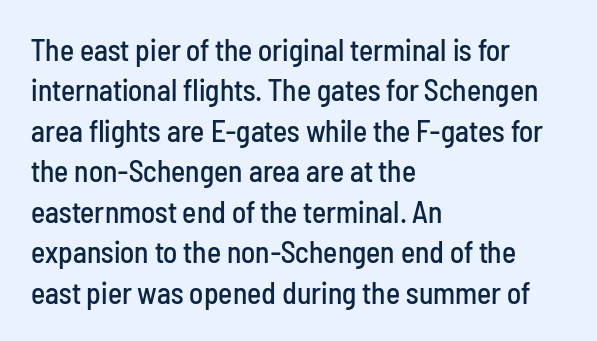
Q: Is the text italic (slanted)? A: No, it is upright.
Q: Is the typeface a serif or a sans-serif typeface? A: Sans-serif.
Q: Is the text underlined? A: No.
Q: How is the paragraph aligned? A: Left-aligned.
Q: Is the spacing between letters normal or unusually wide? A: Normal.
Q: Is the spacing between lines tight, normal or loose? A: Normal.
Q: Width (condensed, normal, or wide)? A: Condensed.
Q: Stroke contrast? A: Low.
Q: x-height? A: Medium.
Q: Monospaced? A: No.
